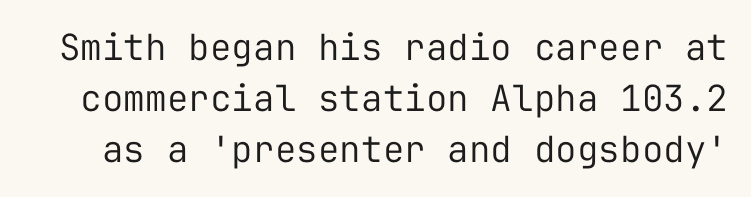
Spacing verdict: monospaced, one width for all characters. Look at the bottom of the vertical strokes: they stop flat, with no serifs. Between one letter and the next there's only the usual sliver of space. A bare baseline throughout the passage. The vertical gap from one line to the next is medium.
